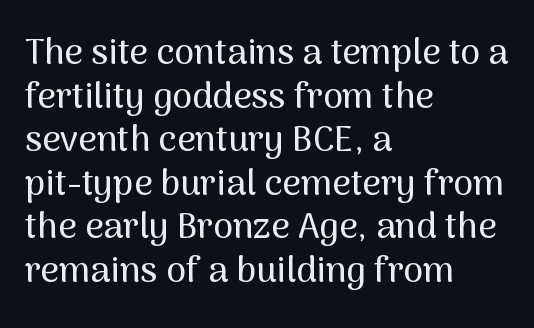
{"serif": "no", "italic": "no", "width": "normal", "stroke_contrast": "medium", "x_height": "medium", "monospaced": "no", "underline": "no", "align": "left", "line_spacing_ratio": 1.21, "letter_spacing": "normal", "letter_spacing_em": 0.0, "glyph_px": 36}
